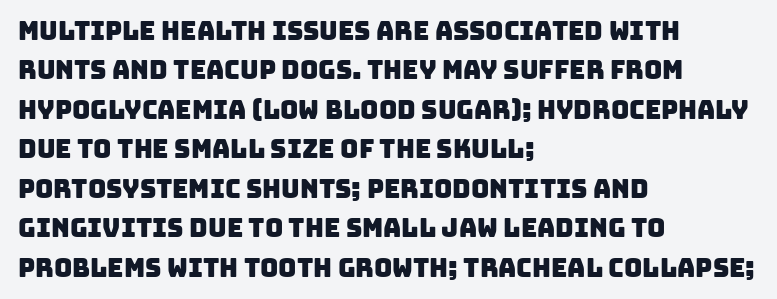
The image shows 25 px text type; set left-aligned, normal line spacing (1.58x), normal letter spacing, not underlined.
